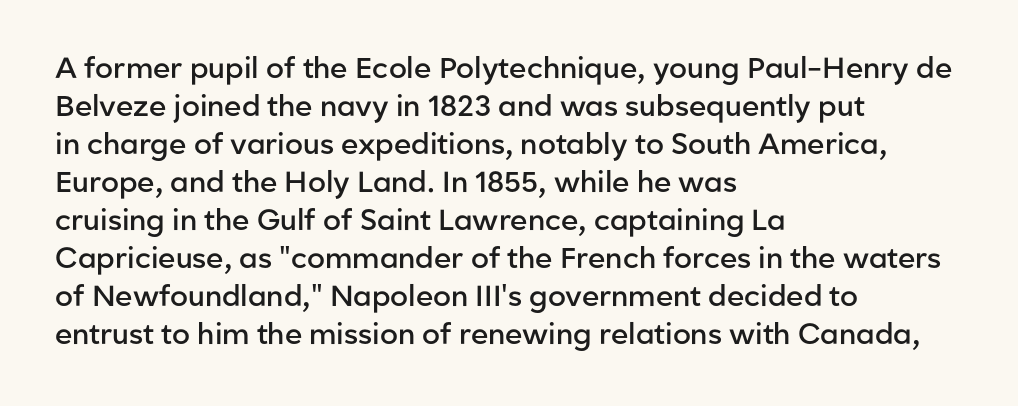
Reading down the column, the eye jumps a familiar distance to each next line. A typesetter would mark this as roman, not italic. If you drew a ruler down the left edge, every line would touch it. A sans-serif font was chosen for this passage. Honestly, the letter spacing is just normal — you wouldn't notice it. The gap between lines stays unmarked.
